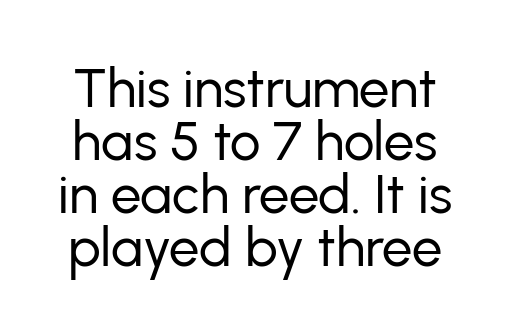
The space beneath each line is pristine and unruled. You could not count columns in this text — the font is proportionally spaced. Does extra space separate the letters? No, they use regular spacing. Stems here are at most as thick as an everyday book face. Very little white space separates one row of letters from the next. A roman cut, with each character standing at attention.
